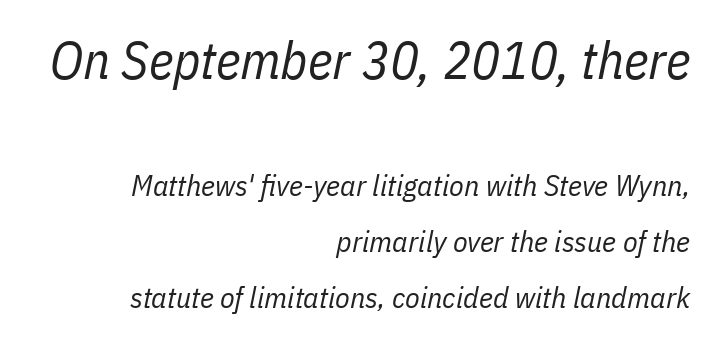
You could not count columns in this text — the font is proportionally spaced. Inter-character spacing is left at the font's built-in metrics. Caption: face not bold, strokes unweighted. Designer's note — italics engaged.
